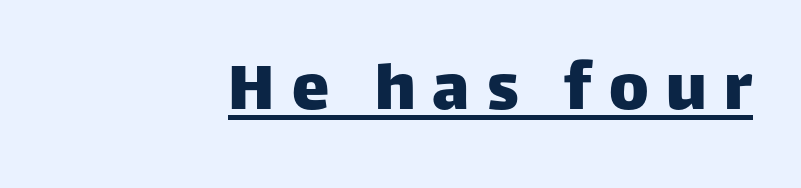
{"serif": "no", "italic": "no", "width": "normal", "stroke_contrast": "low", "x_height": "large", "monospaced": "no", "underline": "yes", "align": "right", "letter_spacing": "wide", "letter_spacing_em": 0.23, "glyph_px": 75}
